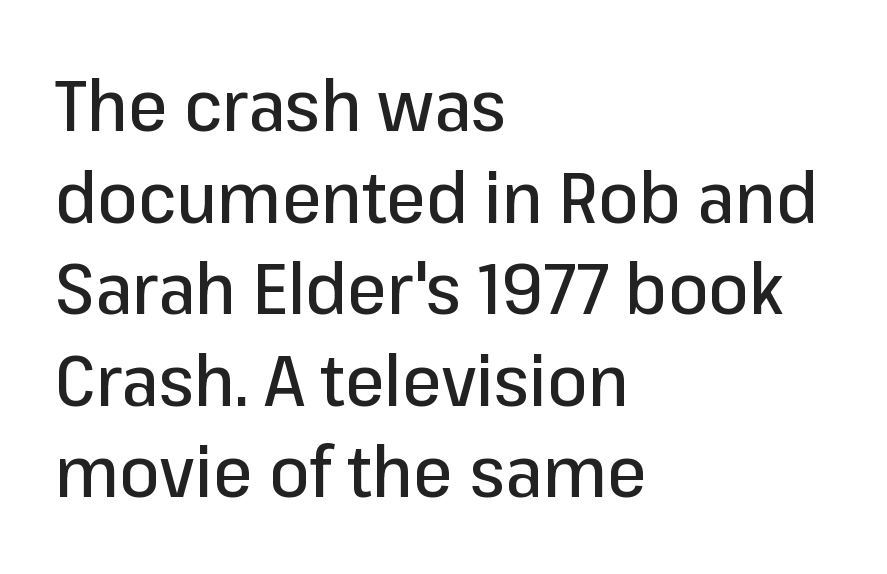
Q: Is the text italic (slanted)? A: No, it is upright.
Q: Is the typeface a serif or a sans-serif typeface? A: Sans-serif.
Q: Is the text underlined? A: No.
Q: How is the paragraph aligned? A: Left-aligned.
Q: Is the spacing between letters normal or unusually wide? A: Normal.
Q: Is the spacing between lines tight, normal or loose? A: Normal.
Q: Width (condensed, normal, or wide)? A: Normal.
Q: Stroke contrast? A: Low.
Q: x-height? A: Medium.
Q: Monospaced? A: No.
